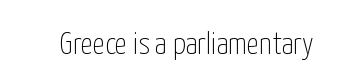
{"serif": "no", "italic": "no", "bold": "no", "weight": "thin", "width": "condensed", "stroke_contrast": "low", "x_height": "medium", "monospaced": "no", "underline": "no", "letter_spacing": "normal", "letter_spacing_em": 0.0, "glyph_px": 31}
